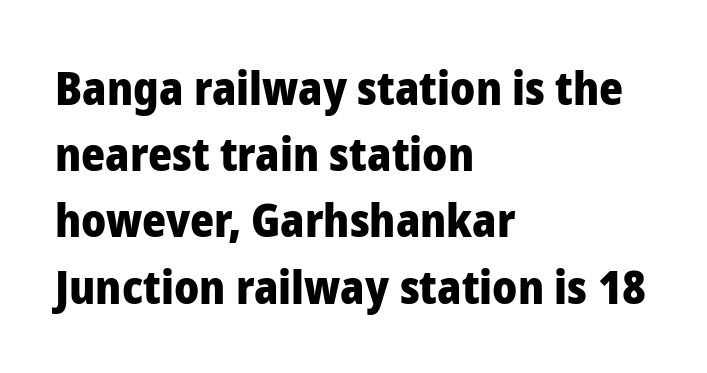
{"serif": "no", "italic": "no", "bold": "yes", "weight": "heavy", "width": "normal", "stroke_contrast": "low", "x_height": "medium", "monospaced": "no", "underline": "no", "align": "left", "line_spacing": "normal", "line_spacing_ratio": 1.44, "letter_spacing": "normal", "letter_spacing_em": 0.0, "glyph_px": 46}
